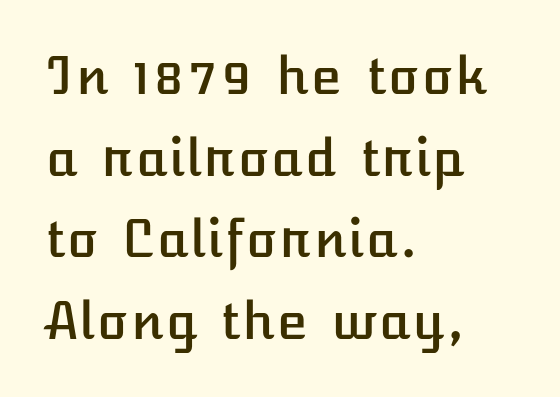
Q: Is the text italic (slanted)? A: No, it is upright.
Q: Is the text underlined? A: No.
Q: How is the paragraph aligned? A: Left-aligned.
Q: Is the spacing between letters normal or unusually wide? A: Normal.
Q: Is the spacing between lines tight, normal or loose? A: Normal.
Q: Width (condensed, normal, or wide)? A: Normal.
Q: Stroke contrast? A: Low.
Q: x-height? A: Medium.
